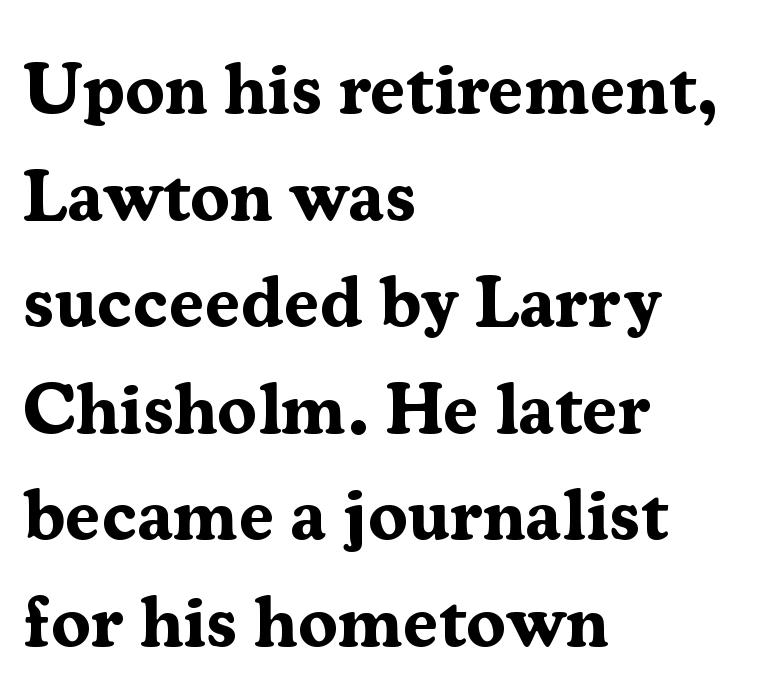
Q: Is the text bold? A: Yes.
Q: Is the text italic (slanted)? A: No, it is upright.
Q: Is the typeface a serif or a sans-serif typeface? A: Serif.
Q: Is the text underlined? A: No.
Q: How is the paragraph aligned? A: Left-aligned.
Q: Is the spacing between letters normal or unusually wide? A: Normal.
Q: Is the spacing between lines tight, normal or loose? A: Normal.
Q: Width (condensed, normal, or wide)? A: Normal.
Q: Stroke contrast? A: Medium.
Q: x-height? A: Medium.
Q: Monospaced? A: No.
